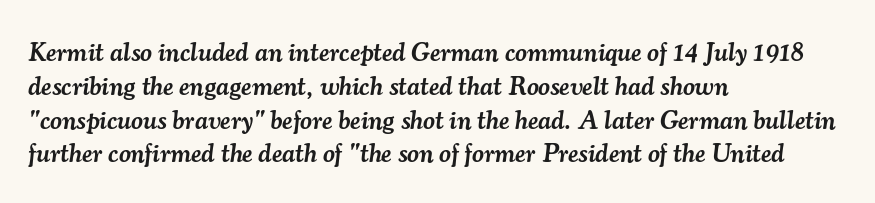
Q: Is the text bold? A: Semi-bold.
Q: Is the text italic (slanted)? A: Yes, it leans right by about 7 degrees.
Q: Is the text underlined? A: No.
Q: How is the paragraph aligned? A: Left-aligned.
Q: Is the spacing between letters normal or unusually wide? A: Normal.
Q: Is the spacing between lines tight, normal or loose? A: Normal.
